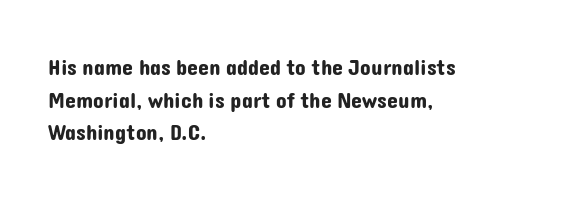
Q: Is the text italic (slanted)? A: No, it is upright.
Q: Is the text underlined? A: No.
Q: How is the paragraph aligned? A: Left-aligned.
Q: Is the spacing between letters normal or unusually wide? A: Normal.
Q: Is the spacing between lines tight, normal or loose? A: Normal.
